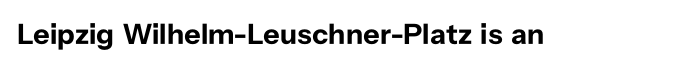
The image shows 29 px bold sans-serif type, upright; set normal letter spacing, not underlined; low stroke contrast and a medium x-height.
